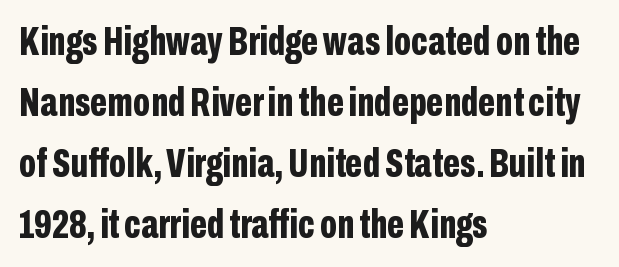
Q: Is the text bold? A: Yes.
Q: Is the text italic (slanted)? A: No, it is upright.
Q: Is the typeface a serif or a sans-serif typeface? A: Sans-serif.
Q: Is the text underlined? A: No.
Q: How is the paragraph aligned? A: Left-aligned.
Q: Is the spacing between letters normal or unusually wide? A: Normal.
Q: Is the spacing between lines tight, normal or loose? A: Normal.
Q: Width (condensed, normal, or wide)? A: Condensed.
Q: Stroke contrast? A: Low.
Q: x-height? A: Medium.
Q: Monospaced? A: No.
